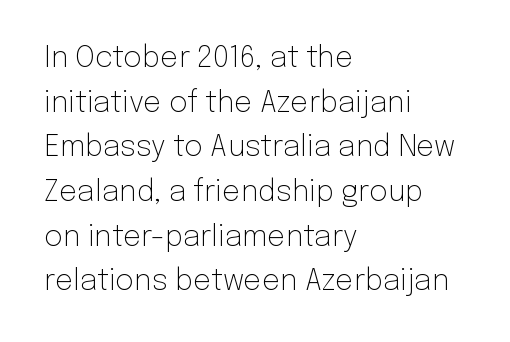
Q: Is the text bold? A: No.
Q: Is the text italic (slanted)? A: No, it is upright.
Q: Is the typeface a serif or a sans-serif typeface? A: Sans-serif.
Q: Is the text underlined? A: No.
Q: How is the paragraph aligned? A: Left-aligned.
Q: Is the spacing between letters normal or unusually wide? A: Normal.
Q: Is the spacing between lines tight, normal or loose? A: Normal.
Q: Width (condensed, normal, or wide)? A: Normal.
Q: Stroke contrast? A: Low.
Q: x-height? A: Medium.
Q: Monospaced? A: No.
